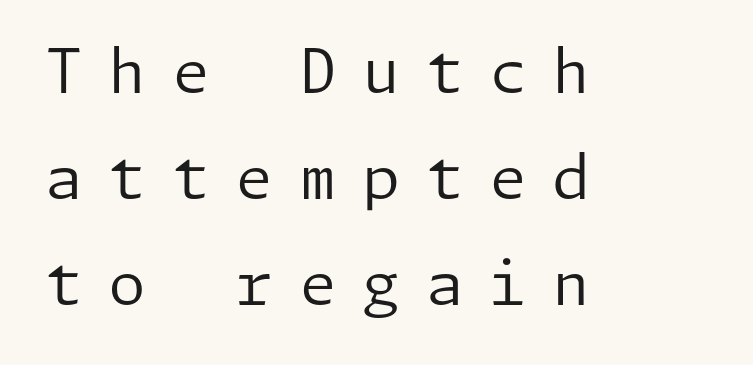
{"serif": "no", "italic": "no", "bold": "no", "weight": "regular", "width": "normal", "stroke_contrast": "low", "x_height": "medium", "underline": "no", "align": "left", "line_spacing_ratio": 1.74, "letter_spacing": "wide", "letter_spacing_em": 0.42, "glyph_px": 61}
